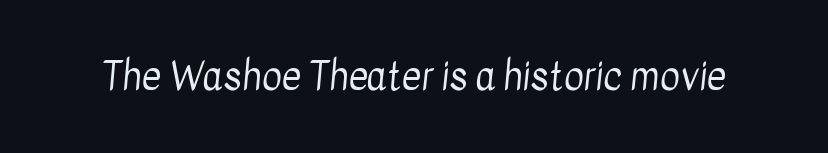
The passage shown is not bold in any degree. The specimen omits any rule beneath the text block's lines. Think of a printed novel: that variable character pitch is what you see here. This rendering employs a face without finishing strokes, i.e., a sans-serif.
